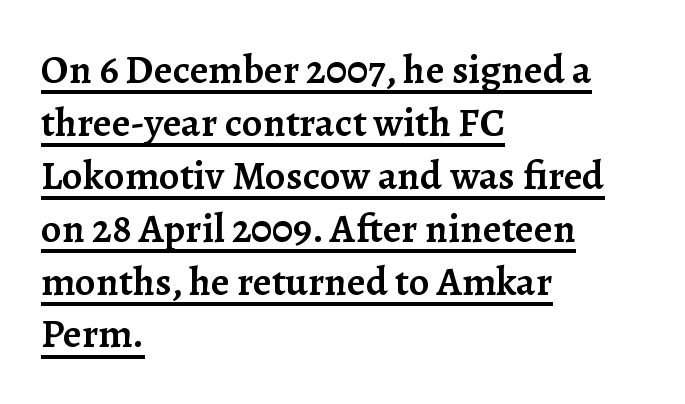
Q: Is the text bold? A: Semi-bold.
Q: Is the text italic (slanted)? A: No, it is upright.
Q: Is the typeface a serif or a sans-serif typeface? A: Serif.
Q: Is the text underlined? A: Yes.
Q: How is the paragraph aligned? A: Left-aligned.
Q: Is the spacing between letters normal or unusually wide? A: Normal.
Q: Is the spacing between lines tight, normal or loose? A: Normal.
Q: Width (condensed, normal, or wide)? A: Normal.
Q: Stroke contrast? A: Low.
Q: x-height? A: Medium.
Q: Monospaced? A: No.
